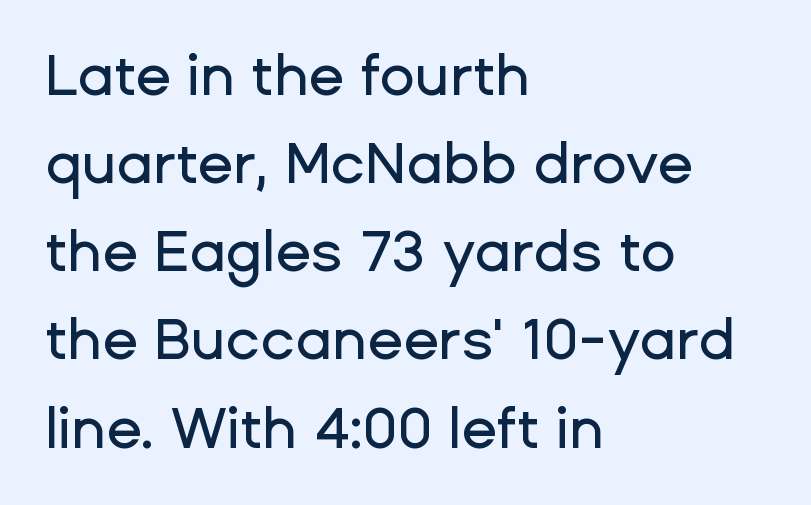
Is the letter spacing exaggerated? No — it looks like the ordinary default. The rendering anchors every line to the left-hand side. Compared with typical paragraphs, the rows here are spaced about the same. The rendering uses natural spacing where letterforms have individual widths. The type sits square on the baseline with zero lean.
